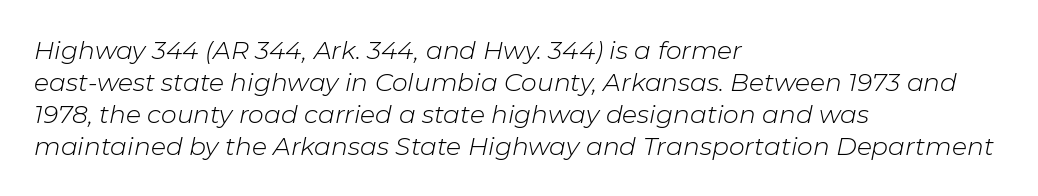
The image shows 25 px text type, italic (leaning right); set left-aligned, normal line spacing (1.28x), normal letter spacing, not underlined.
